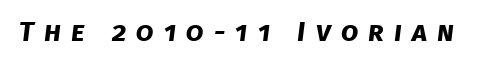
{"serif": "no", "bold": "yes", "weight": "bold", "width": "normal", "stroke_contrast": "low", "x_height": "large", "monospaced": "no", "underline": "no", "letter_spacing": "wide", "letter_spacing_em": 0.36, "glyph_px": 28}
